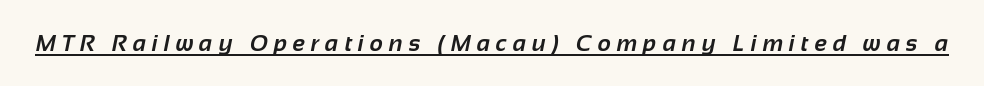
The sample has been set heavy, in full bold. Honestly, the underline is the first thing you notice here. Loose tracking; the words dissolve into strings of separated letters.
